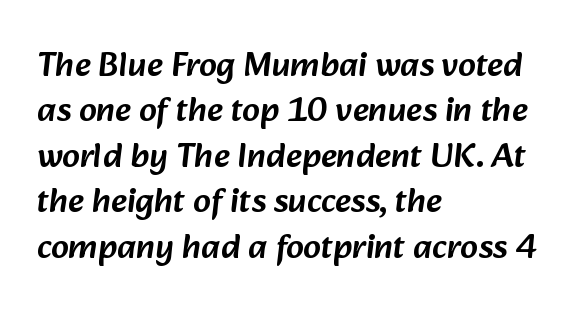
The image shows 35 px sans-serif type; set left-aligned, normal line spacing (1.3x), normal letter spacing, not underlined; low stroke contrast and a medium x-height.
